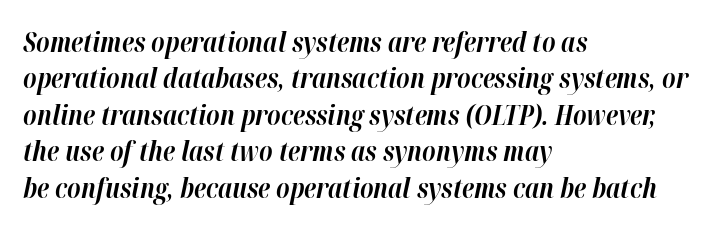
Q: Is the text bold? A: Yes.
Q: Is the text italic (slanted)? A: Yes, it leans right by about 12 degrees.
Q: Is the text underlined? A: No.
Q: How is the paragraph aligned? A: Left-aligned.
Q: Is the spacing between letters normal or unusually wide? A: Normal.
Q: Is the spacing between lines tight, normal or loose? A: Normal.
